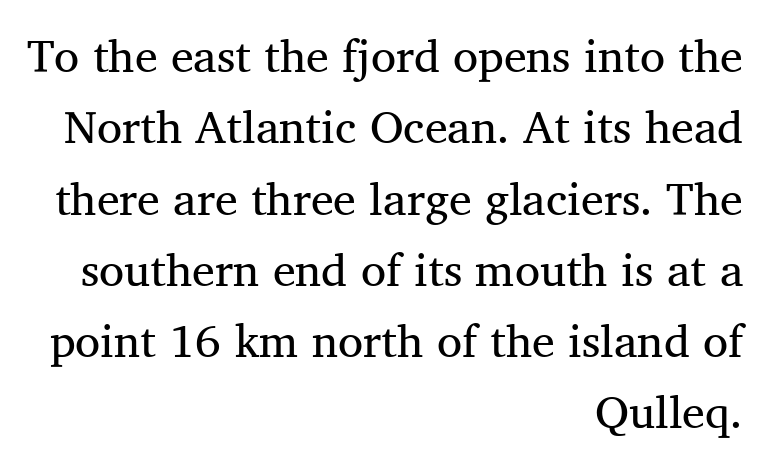
Q: Is the text bold? A: No.
Q: Is the text italic (slanted)? A: No, it is upright.
Q: Is the typeface a serif or a sans-serif typeface? A: Serif.
Q: Is the text underlined? A: No.
Q: How is the paragraph aligned? A: Right-aligned.
Q: Is the spacing between letters normal or unusually wide? A: Normal.
Q: Is the spacing between lines tight, normal or loose? A: Normal.
Q: Width (condensed, normal, or wide)? A: Normal.
Q: Stroke contrast? A: Medium.
Q: x-height? A: Medium.
Q: Monospaced? A: No.
